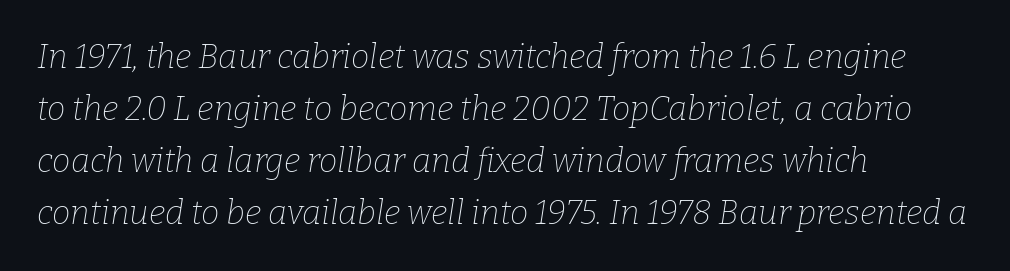
Q: Is the text bold? A: No.
Q: Is the text italic (slanted)? A: Yes, it leans right by about 9 degrees.
Q: Is the typeface a serif or a sans-serif typeface? A: Serif.
Q: Is the text underlined? A: No.
Q: How is the paragraph aligned? A: Left-aligned.
Q: Is the spacing between letters normal or unusually wide? A: Normal.
Q: Is the spacing between lines tight, normal or loose? A: Normal.
Q: Width (condensed, normal, or wide)? A: Normal.
Q: Stroke contrast? A: Low.
Q: x-height? A: Medium.
Q: Monospaced? A: No.
